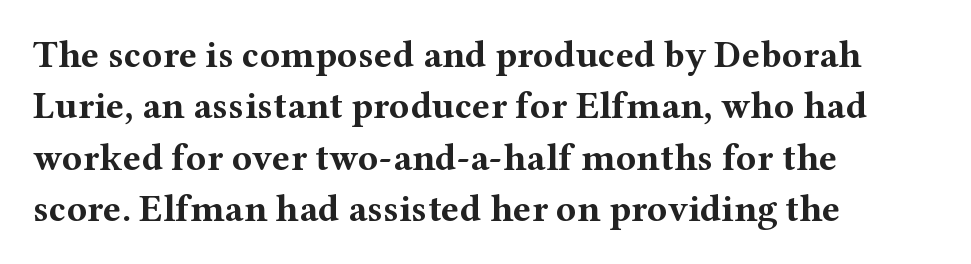
Q: Is the text bold? A: Yes.
Q: Is the text italic (slanted)? A: No, it is upright.
Q: Is the typeface a serif or a sans-serif typeface? A: Serif.
Q: Is the text underlined? A: No.
Q: How is the paragraph aligned? A: Left-aligned.
Q: Is the spacing between letters normal or unusually wide? A: Normal.
Q: Is the spacing between lines tight, normal or loose? A: Normal.
Q: Width (condensed, normal, or wide)? A: Wide.
Q: Stroke contrast? A: Medium.
Q: x-height? A: Medium.
Q: Monospaced? A: No.
